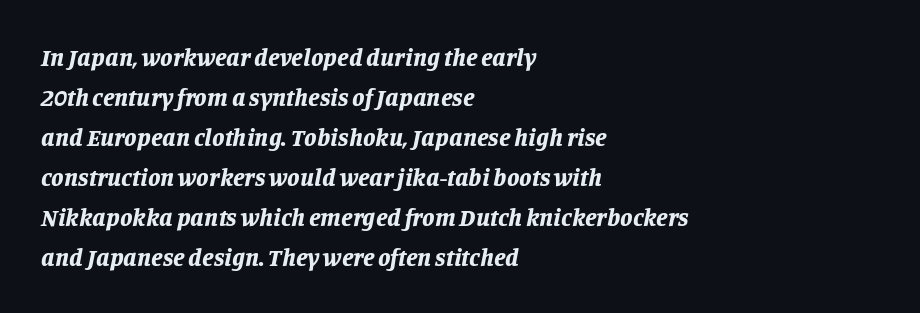
The image shows 25 px bold type, italic (leaning right); set left-aligned, normal line spacing (1.6x), normal letter spacing, not underlined.
